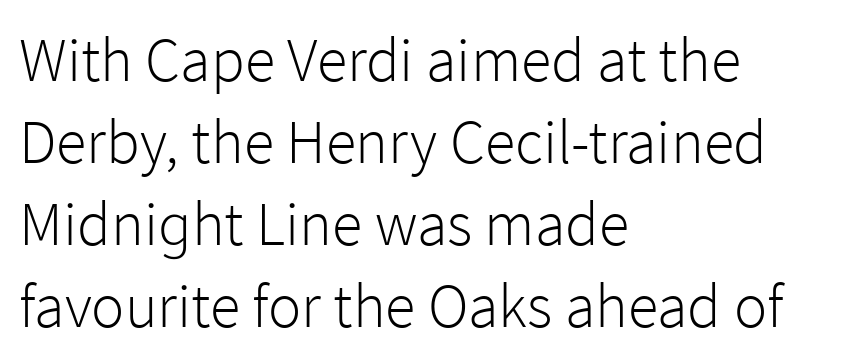
The image shows 62 px light sans-serif type, upright; set left-aligned, normal line spacing (1.32x), normal letter spacing, not underlined; low stroke contrast and a medium x-height.
